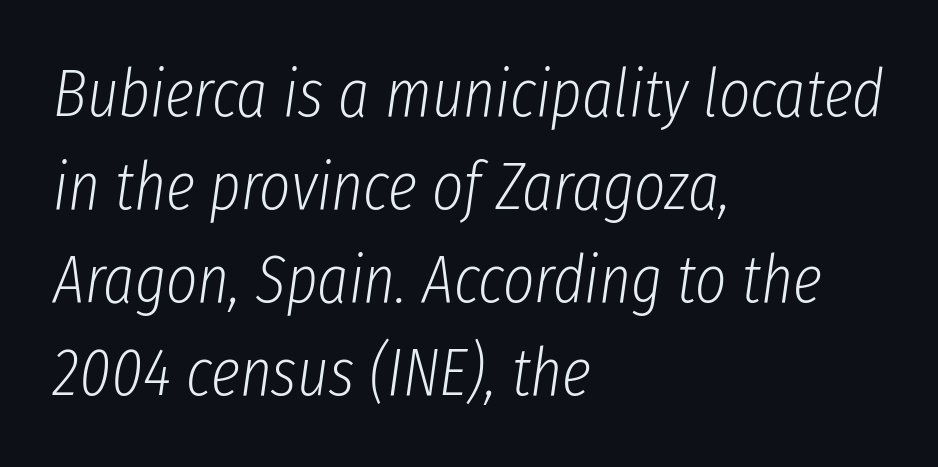
The typography opts for an oblique posture over an upright one. You could not count columns in this text — the font is proportionally spaced. The block of text has a typical density, with ordinary space between rows. Underline: absent. In terms of letterspacing, this is plain default setting. Stems here are at most as thick as an everyday book face.
